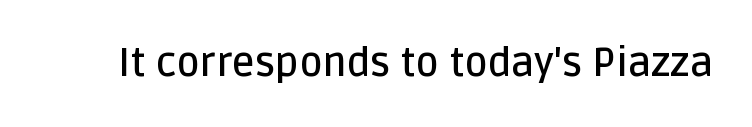
Plain, unruled lines of type. This is roman type, the default non-slanted kind. The strokes are fattened partway — semibold, not bold. Do the characters align in a grid? No, the font is proportional. Nobody touched the tracking dial on this one.
